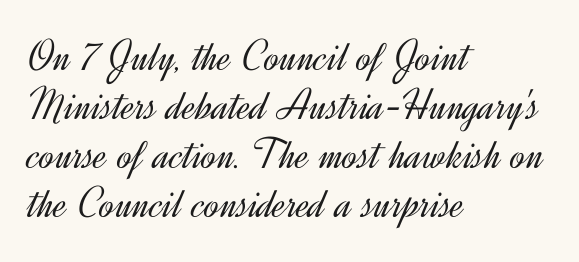
Weight: regular or lighter. Does extra space separate the letters? No, they use regular spacing. You could not count columns in this text — the font is proportionally spaced. The rendering uses a small line-height, squeezing the rows.
